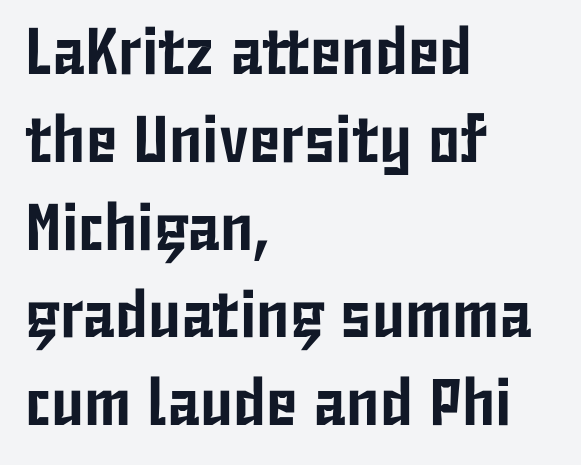
{"serif": "no", "italic": "no", "width": "condensed", "stroke_contrast": "low", "x_height": "medium", "monospaced": "no", "underline": "no", "align": "left", "line_spacing": "normal", "line_spacing_ratio": 1.33, "letter_spacing": "normal", "letter_spacing_em": 0.0, "glyph_px": 66}
